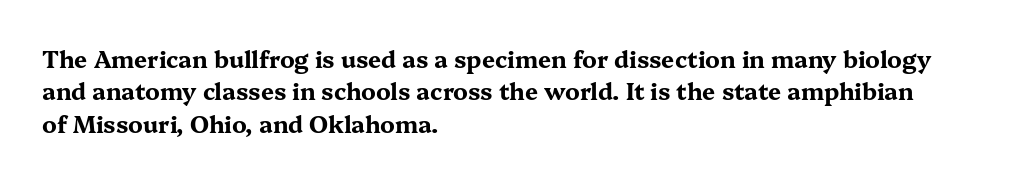
Q: Is the text bold? A: Yes.
Q: Is the text italic (slanted)? A: No, it is upright.
Q: Is the text underlined? A: No.
Q: How is the paragraph aligned? A: Left-aligned.
Q: Is the spacing between letters normal or unusually wide? A: Normal.
Q: Is the spacing between lines tight, normal or loose? A: Normal.
